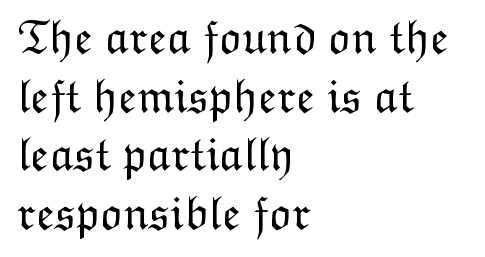
Anything drawn beneath the words? Only blank space. All the whitespace from short lines collects on the right. Looks like regular typesetting: each glyph gets only the width it needs. The specimen reads as upright at a glance. The typesetting does not lean heavy: it is not bold.
